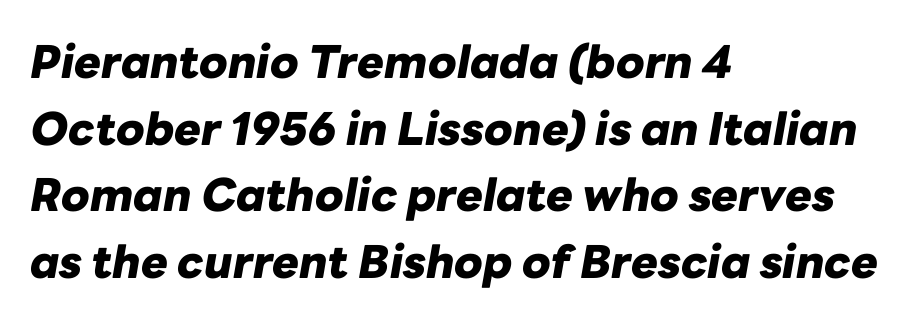
{"italic": "yes", "lean": "right", "slant_degrees": 10, "bold": "yes", "weight": "heavy", "width": "normal", "stroke_contrast": "low", "x_height": "medium", "monospaced": "no", "underline": "no", "align": "left", "line_spacing": "normal", "line_spacing_ratio": 1.48, "letter_spacing": "normal", "letter_spacing_em": 0.0, "glyph_px": 45}
